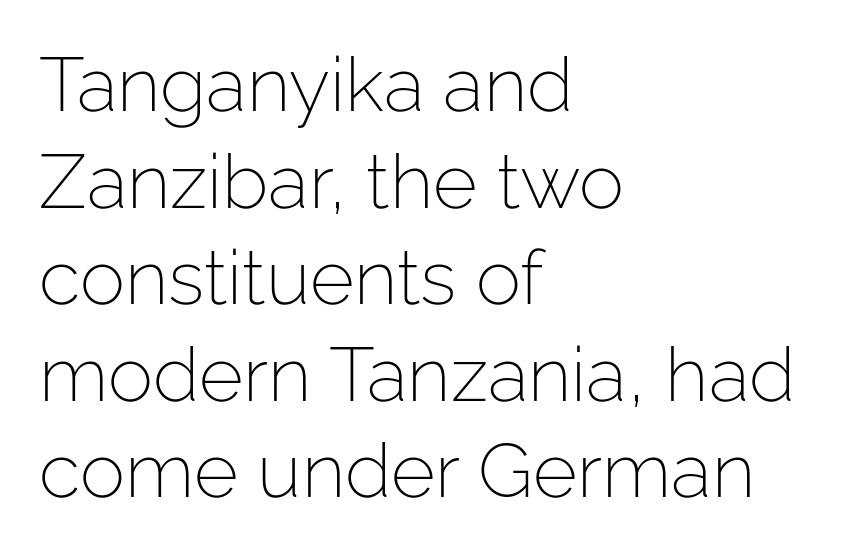
The image shows 76 px light sans-serif type, upright; set left-aligned, normal line spacing (1.27x), normal letter spacing, not underlined; low stroke contrast and a medium x-height.
